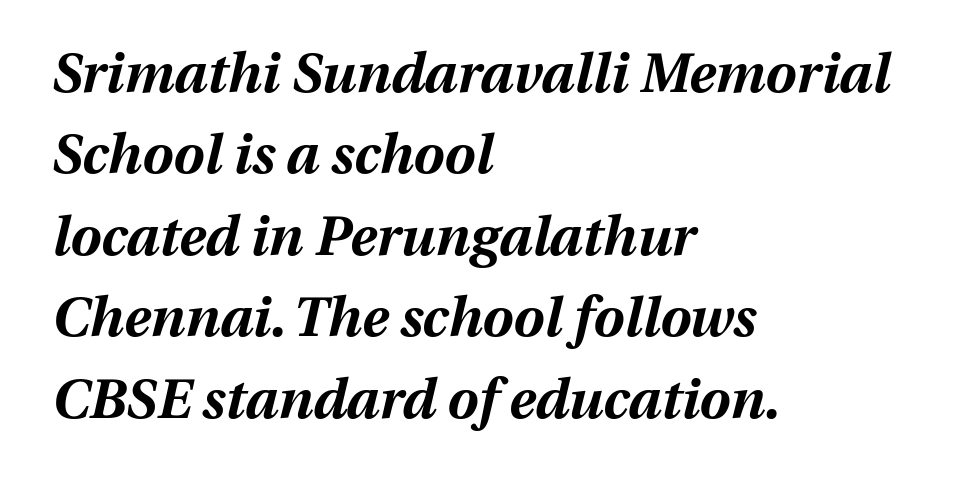
{"italic": "yes", "lean": "right", "slant_degrees": 13, "bold": "yes", "weight": "bold", "width": "normal", "stroke_contrast": "medium", "x_height": "medium", "monospaced": "no", "underline": "no", "align": "left", "line_spacing": "normal", "line_spacing_ratio": 1.48, "letter_spacing": "normal", "letter_spacing_em": 0.0, "glyph_px": 55}
